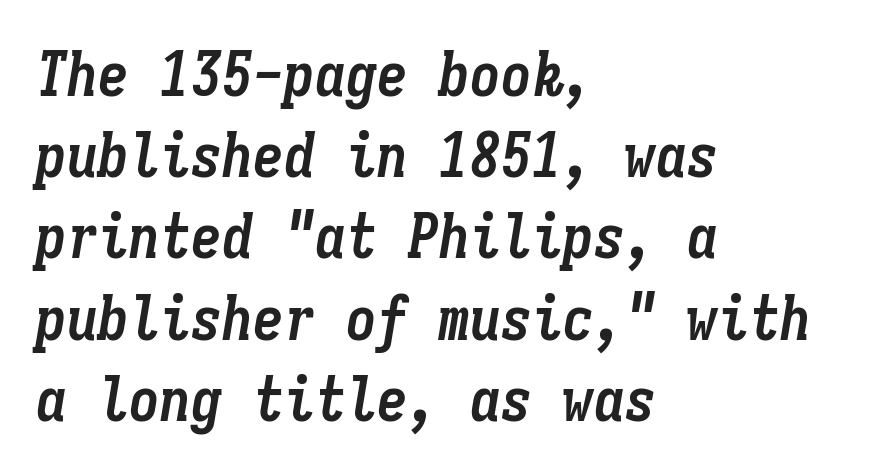
{"italic": "yes", "lean": "right", "slant_degrees": 9, "bold": "yes", "weight": "semibold", "width": "condensed", "stroke_contrast": "low", "x_height": "medium", "monospaced": "yes", "underline": "no", "align": "left", "line_spacing": "normal", "line_spacing_ratio": 1.31, "letter_spacing": "normal", "letter_spacing_em": 0.0, "glyph_px": 62}
